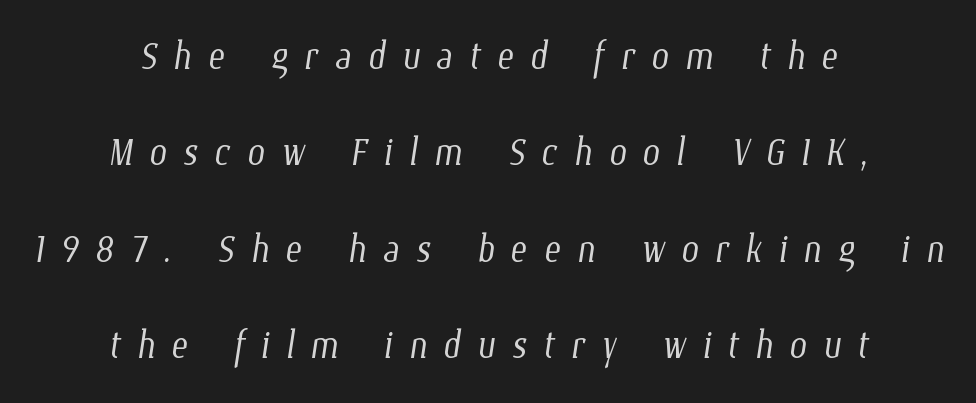
The image shows 50 px light, condensed type; set centered, loose line spacing (1.93x), unusually wide letter spacing (+0.32 em), not underlined; low stroke contrast and a medium x-height.
